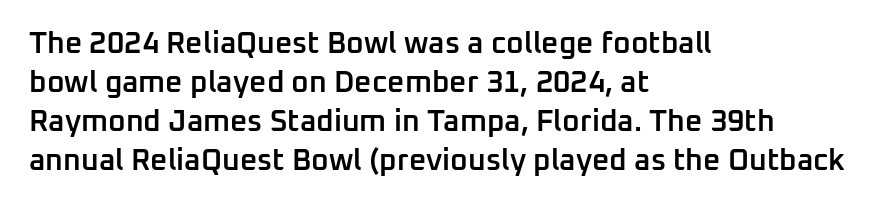
The image shows 30 px semibold sans-serif type, upright; set left-aligned, normal line spacing (1.3x), normal letter spacing, not underlined; low stroke contrast and a medium x-height.
